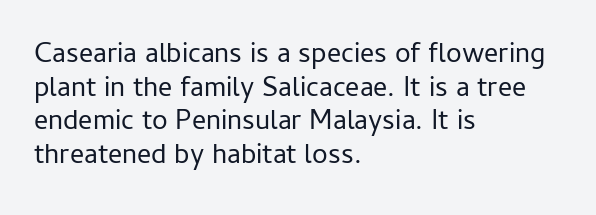
Q: Is the text bold? A: No.
Q: Is the text italic (slanted)? A: No, it is upright.
Q: Is the typeface a serif or a sans-serif typeface? A: Sans-serif.
Q: Is the text underlined? A: No.
Q: How is the paragraph aligned? A: Left-aligned.
Q: Is the spacing between letters normal or unusually wide? A: Normal.
Q: Width (condensed, normal, or wide)? A: Normal.
Q: Stroke contrast? A: Low.
Q: x-height? A: Medium.
Q: Monospaced? A: No.
